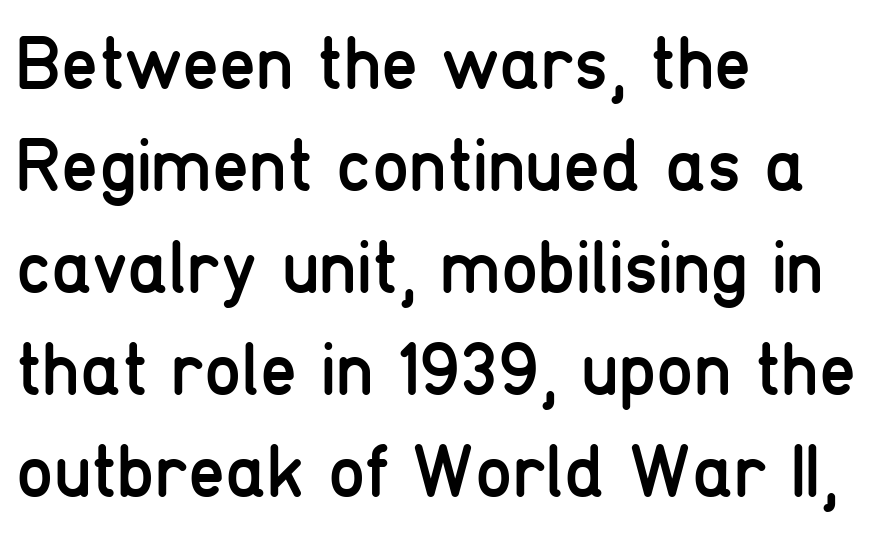
Q: Is the text bold? A: No.
Q: Is the text italic (slanted)? A: No, it is upright.
Q: Is the typeface a serif or a sans-serif typeface? A: Sans-serif.
Q: Is the text underlined? A: No.
Q: How is the paragraph aligned? A: Left-aligned.
Q: Is the spacing between letters normal or unusually wide? A: Normal.
Q: Is the spacing between lines tight, normal or loose? A: Normal.
Q: Width (condensed, normal, or wide)? A: Condensed.
Q: Stroke contrast? A: Low.
Q: x-height? A: Medium.
Q: Monospaced? A: No.
